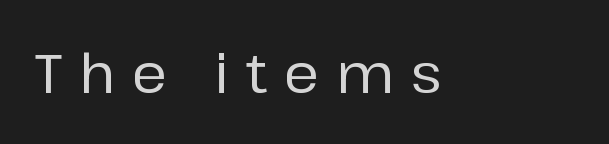
{"serif": "no", "italic": "no", "width": "normal", "stroke_contrast": "low", "x_height": "medium", "monospaced": "no", "underline": "no", "letter_spacing": "wide", "letter_spacing_em": 0.31, "glyph_px": 54}
